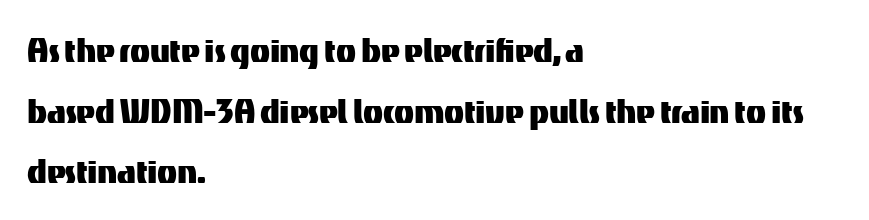
The rendering shows plain stroke endings on the letterforms — a sans-serif design. Standard letterfit; no display-style spreading of the glyphs. Teacher's note: observe the even left margin — that is flush-left alignment. Vertical spacing — default.
